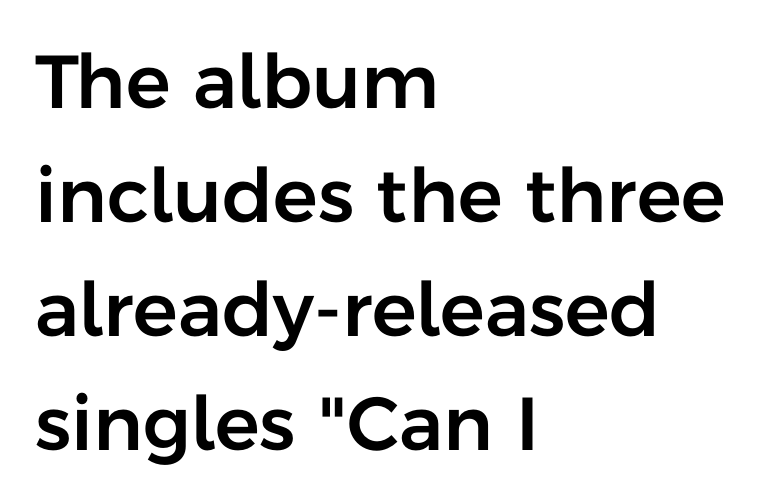
The space beneath each line is pristine and unruled. You could not count columns in this text — the font is proportionally spaced. Left-aligned paragraph, ragged on the right. Italic: no, the glyphs are upright roman. Regular leading. The passage shown is typeset with a sans-serif family.
